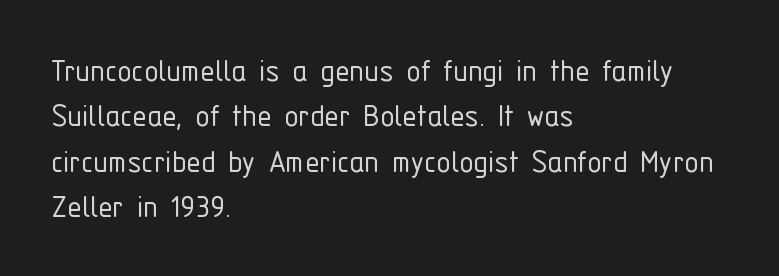
The image shows 36 px light, condensed sans-serif type, upright; set left-aligned, normal line spacing (1.26x), normal letter spacing, not underlined; low stroke contrast and a medium x-height.
